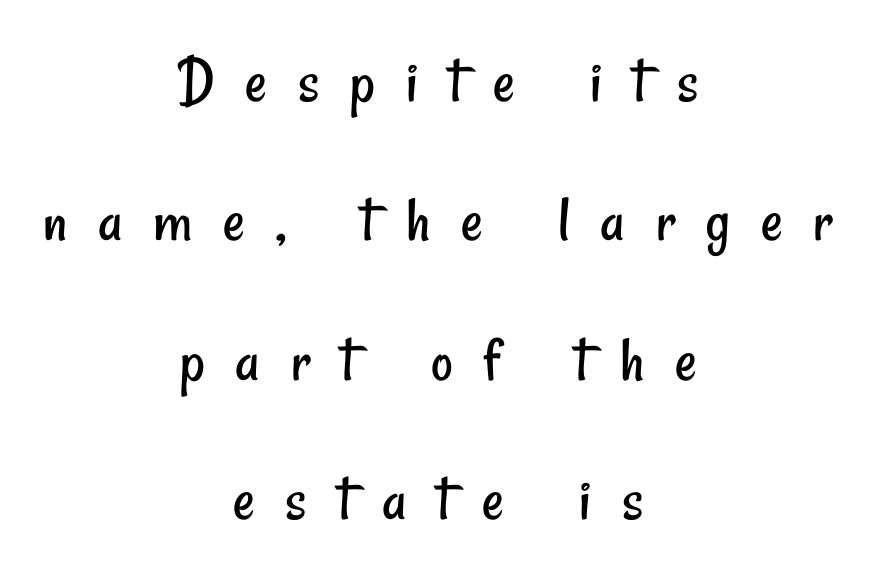
Q: Is the text bold? A: No.
Q: Is the typeface a serif or a sans-serif typeface? A: Sans-serif.
Q: Is the text underlined? A: No.
Q: How is the paragraph aligned? A: Centered.
Q: Is the spacing between letters normal or unusually wide? A: Unusually wide.
Q: Is the spacing between lines tight, normal or loose? A: Loose.
Q: Width (condensed, normal, or wide)? A: Condensed.
Q: Stroke contrast? A: Low.
Q: x-height? A: Small.
Q: Monospaced? A: No.
